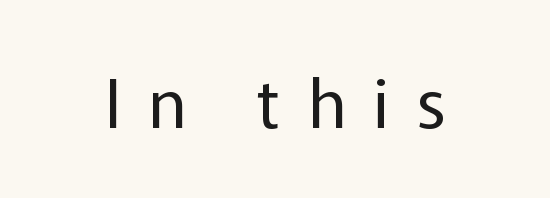
The horizontal fit of the characters is loose and conspicuously gappy. The area under the type is left untouched. The letterforms sit at book weight or below. In terms of letterform style, serifs are entirely absent. Do the letters lean? They stand straight. Varying glyph widths throughout — classic text-font behaviour.
